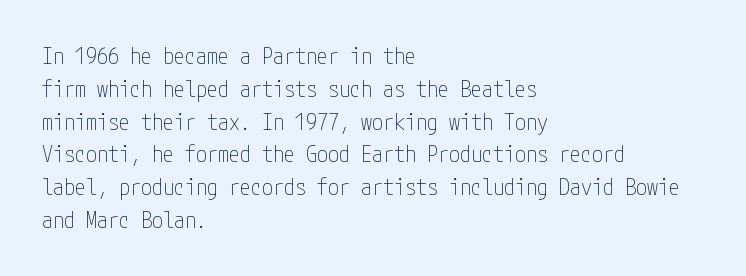
Descender tails drop into unmarked territory. Vertically, the passage feels balanced, rows spaced as you'd expect. The typesetter chose a ragged-right arrangement here. The typography opts for an upright posture over an oblique one. The rendering keeps characters at their native spacing. Stroke mass is kept to a normal reading level or below.
